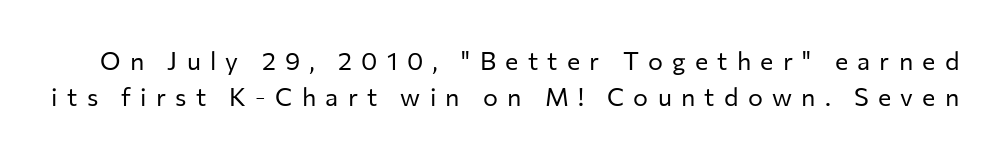
The image shows 25 px text type, upright; set normal line spacing (1.43x), unusually wide letter spacing (+0.37 em), not underlined.
